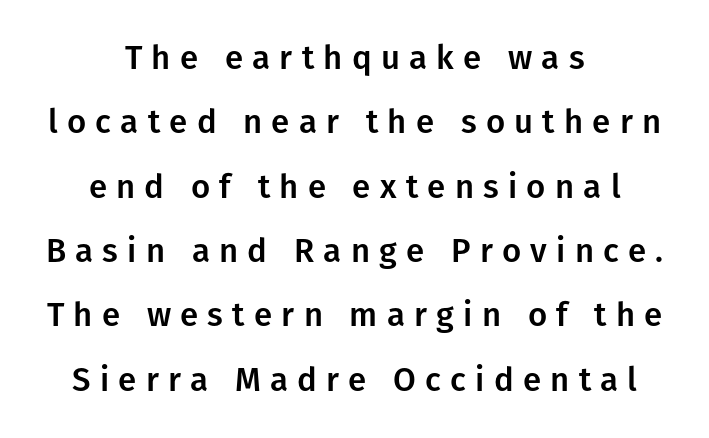
Someone cranked the tracking dial way up on this one. Students, observe: this is what heavily led, spacious text looks like. Typographically, this falls in the sans-serif category. The lettering stays uniformly vertical, giving the passage a roman look.
